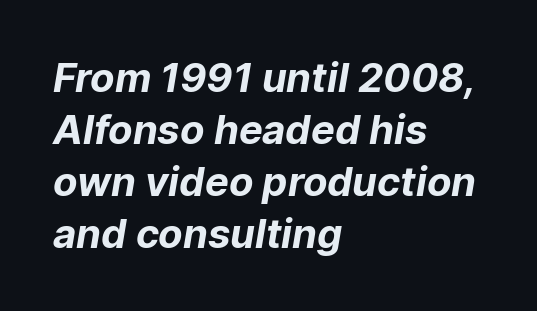
Q: Is the text bold? A: Yes.
Q: Is the typeface a serif or a sans-serif typeface? A: Sans-serif.
Q: Is the text underlined? A: No.
Q: How is the paragraph aligned? A: Left-aligned.
Q: Is the spacing between letters normal or unusually wide? A: Normal.
Q: Is the spacing between lines tight, normal or loose? A: Normal.
Q: Width (condensed, normal, or wide)? A: Normal.
Q: Stroke contrast? A: Low.
Q: x-height? A: Medium.
Q: Monospaced? A: No.
